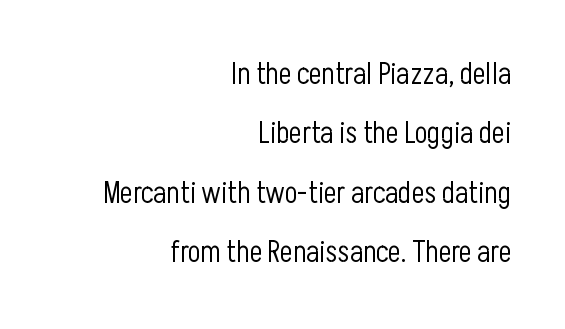
Serifs: no, the terminals of the letterforms are clean. Airy leading. The tracking reads as untouched default to a designer's eye. The font sits on the lighter half of the weight spectrum, regular included.
